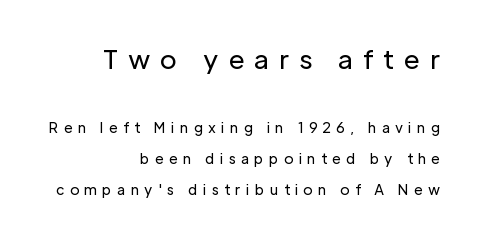
Notice how the stems are strictly vertical — no italics here. Type without underlining. Substantial extra tracking has been applied to these lines. Honestly, the rows look like they've been pulled way apart. Compare the two chunks: the upper has the greater cap height. Alignment: flush right.
